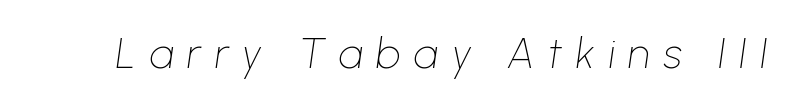
Q: Is the text bold? A: No.
Q: Is the text italic (slanted)? A: Yes, it leans right by about 8 degrees.
Q: Is the text underlined? A: No.
Q: Is the spacing between letters normal or unusually wide? A: Unusually wide.
Q: Width (condensed, normal, or wide)? A: Normal.
Q: Stroke contrast? A: Low.
Q: x-height? A: Medium.
Q: Monospaced? A: No.
